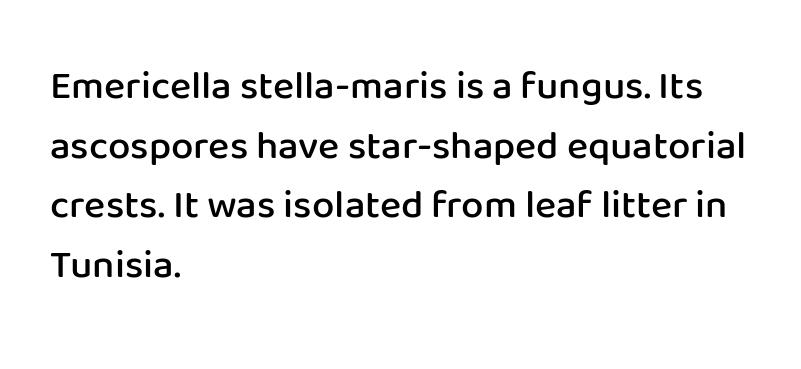
{"serif": "no", "italic": "no", "bold": "semi", "weight": "semibold", "width": "normal", "stroke_contrast": "low", "x_height": "medium", "monospaced": "no", "underline": "no", "align": "left", "line_spacing": "normal", "line_spacing_ratio": 1.49, "letter_spacing": "normal", "letter_spacing_em": 0.0, "glyph_px": 40}
